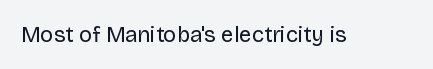
The space directly below the letters is spotless. Quick note: not italic, upright. The line texture is even and compact thanks to regular tracking. These glyphs show unthickened strokes, regular width or finer.
